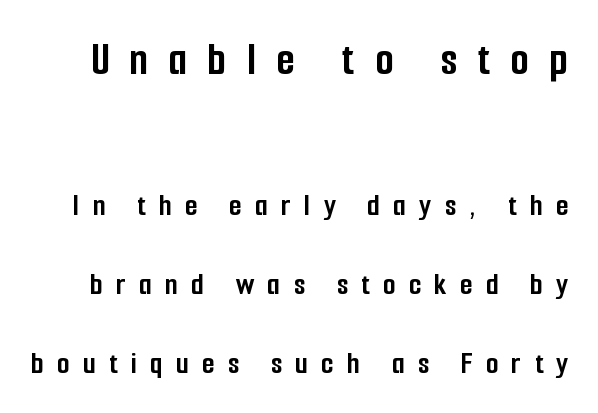
{"serif": "no", "italic": "no", "bold": "yes", "weight": "semibold", "width": "condensed", "stroke_contrast": "low", "x_height": "medium", "monospaced": "no", "underline": "no", "line_spacing": "loose", "line_spacing_ratio": 2.46, "letter_spacing": "wide", "letter_spacing_em": 0.42, "larger_block": "first", "size_ratio": 1.5, "glyph_px": 48}
